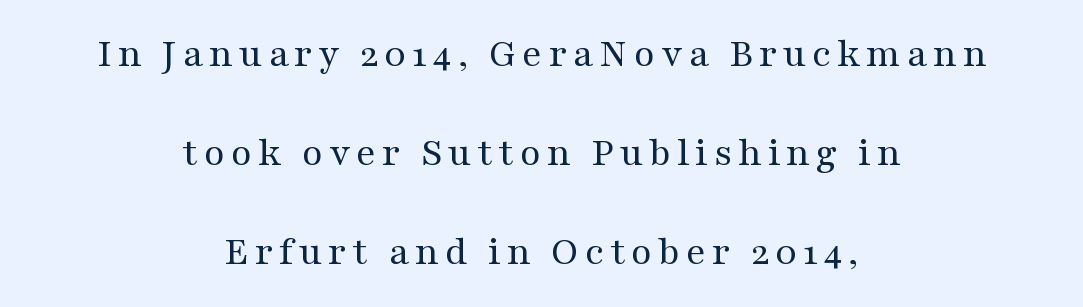
{"serif": "yes", "italic": "no", "bold": "no", "weight": "regular", "width": "wide", "stroke_contrast": "medium", "x_height": "medium", "monospaced": "no", "underline": "no", "align": "center", "line_spacing": "loose", "line_spacing_ratio": 2.36, "glyph_px": 42}
